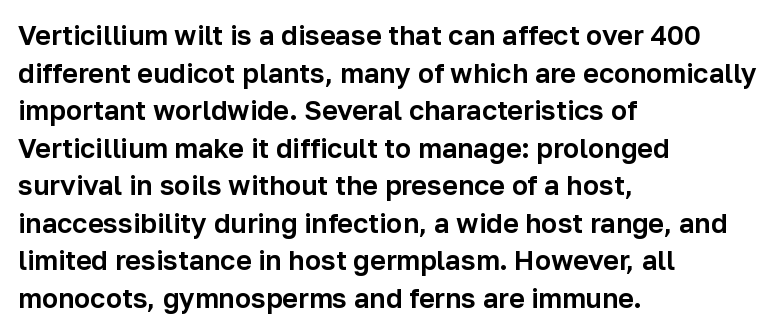
Plain, unruled lines of type. The lines in this sample share a left origin and differ only in where they stop. The specimen reads as upright at a glance. Letter spacing: default. If you measured baseline to baseline, you'd find a middling distance.
